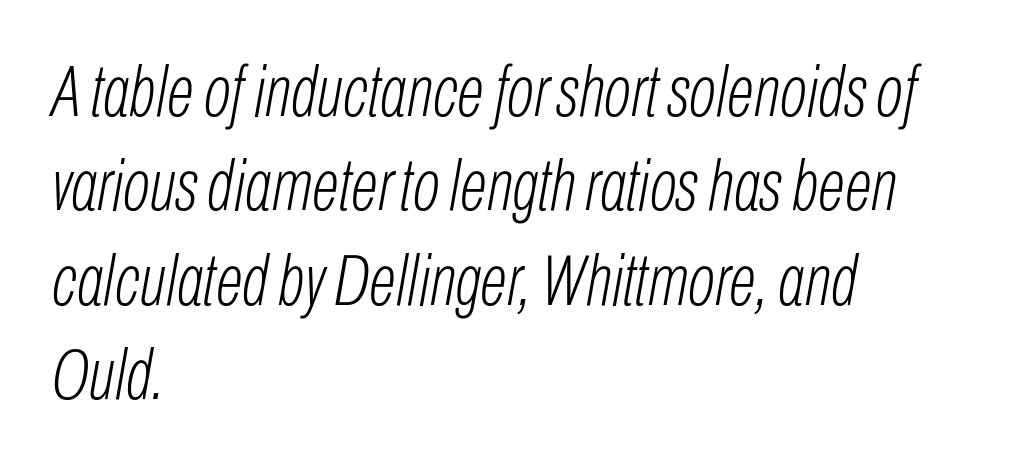
The rendering uses natural spacing where letterforms have individual widths. Students, observe: this is what conventionally led text looks like. Honestly, there is no underline to notice here at all. Layout note: lines flush left.
